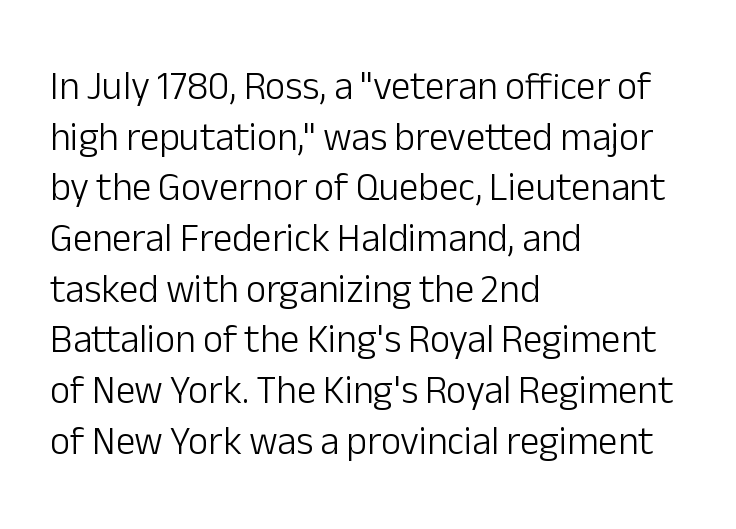
The image shows 39 px light sans-serif type, upright; set left-aligned, normal line spacing (1.3x), normal letter spacing, not underlined; low stroke contrast and a medium x-height.
